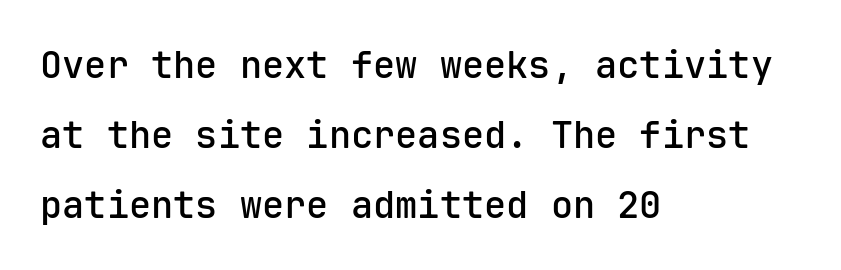
Q: Is the text bold? A: Semi-bold.
Q: Is the text italic (slanted)? A: No, it is upright.
Q: Is the typeface a serif or a sans-serif typeface? A: Sans-serif.
Q: Is the text underlined? A: No.
Q: How is the paragraph aligned? A: Left-aligned.
Q: Is the spacing between letters normal or unusually wide? A: Normal.
Q: Width (condensed, normal, or wide)? A: Normal.
Q: Stroke contrast? A: Low.
Q: x-height? A: Medium.
Q: Monospaced? A: Yes.
